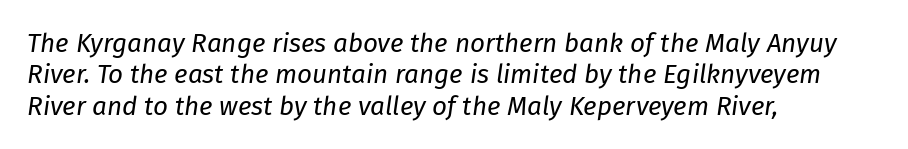
{"italic": "yes", "lean": "right", "slant_degrees": 8, "bold": "no", "underline": "no", "align": "left", "line_spacing_ratio": 1.21, "letter_spacing": "normal", "letter_spacing_em": 0.0, "glyph_px": 26}
